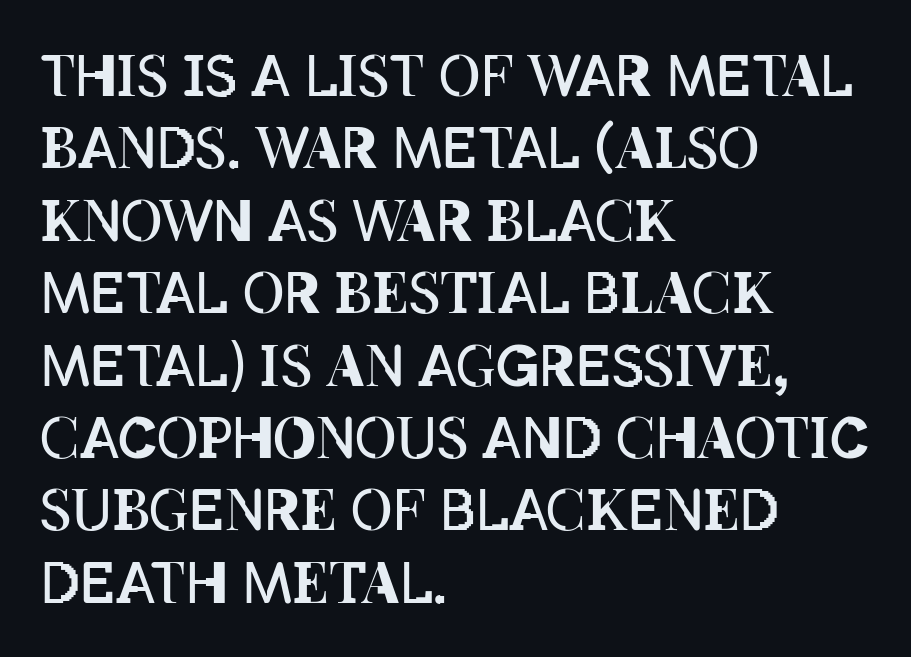
{"italic": "no", "bold": "no", "weight": "regular", "width": "condensed", "stroke_contrast": "low", "x_height": "large", "monospaced": "no", "underline": "no", "align": "left", "line_spacing": "normal", "line_spacing_ratio": 1.27, "letter_spacing": "normal", "letter_spacing_em": 0.0, "glyph_px": 57}
